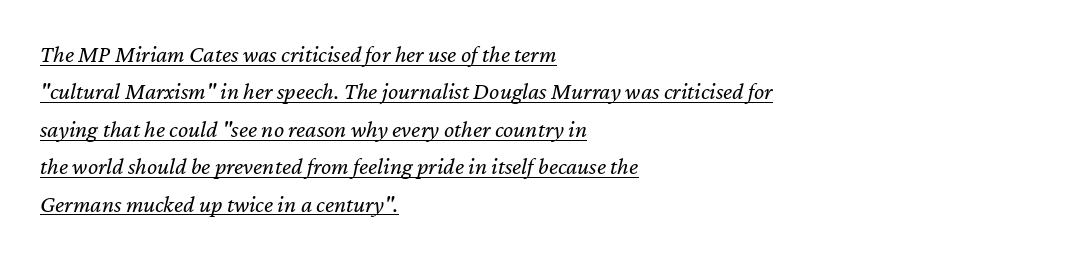
{"italic": "yes", "lean": "right", "slant_degrees": 12, "bold": "no", "underline": "yes", "align": "left", "line_spacing": "normal", "line_spacing_ratio": 1.56, "letter_spacing": "normal", "letter_spacing_em": 0.0, "glyph_px": 24}
